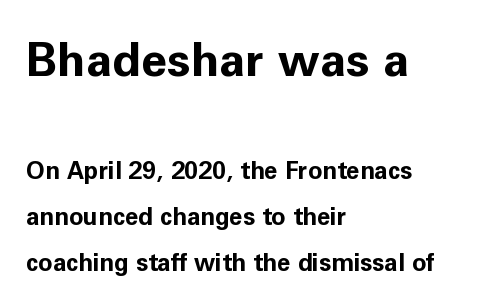
The image shows 47 px bold sans-serif type, upright; set left-aligned, loose line spacing (1.91x), normal letter spacing, not underlined; the first (top) block is 1.96x larger; low stroke contrast and a medium x-height.
